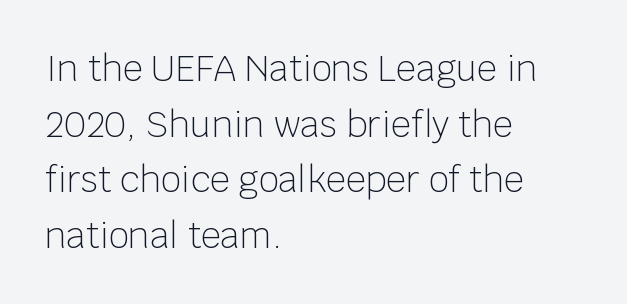
The image shows 35 px light sans-serif type, upright; set left-aligned, normal line spacing (1.59x), normal letter spacing, not underlined; low stroke contrast and a large x-height.
